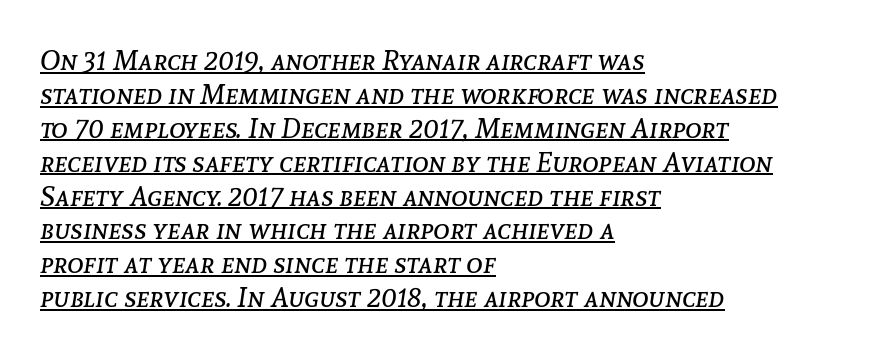
Q: Is the text bold? A: No.
Q: Is the text italic (slanted)? A: Yes, it leans right by about 8 degrees.
Q: Is the text underlined? A: Yes.
Q: How is the paragraph aligned? A: Left-aligned.
Q: Is the spacing between letters normal or unusually wide? A: Normal.
Q: Width (condensed, normal, or wide)? A: Normal.
Q: Stroke contrast? A: Low.
Q: x-height? A: Medium.
Q: Monospaced? A: No.
